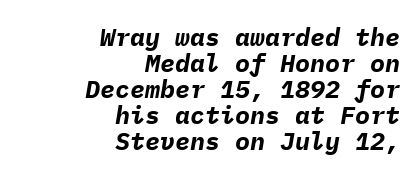
How would I describe the line gaps? Narrow and economical. The words here are not underlined. The setting favours the right margin, as signatures and pull-quotes sometimes do. The letters sit at their default tracking, neither squeezed nor spread. Italic: yes, the glyphs are oblique.
